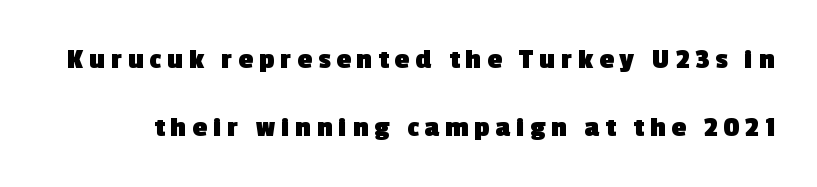
Q: Is the text bold? A: Yes.
Q: Is the typeface a serif or a sans-serif typeface? A: Sans-serif.
Q: Is the text underlined? A: No.
Q: Is the spacing between letters normal or unusually wide? A: Unusually wide.
Q: Is the spacing between lines tight, normal or loose? A: Loose.
Q: Width (condensed, normal, or wide)? A: Normal.
Q: x-height? A: Medium.
Q: Monospaced? A: No.
